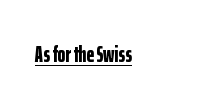
The image shows 23 px bold type, upright; set normal letter spacing, underlined.
